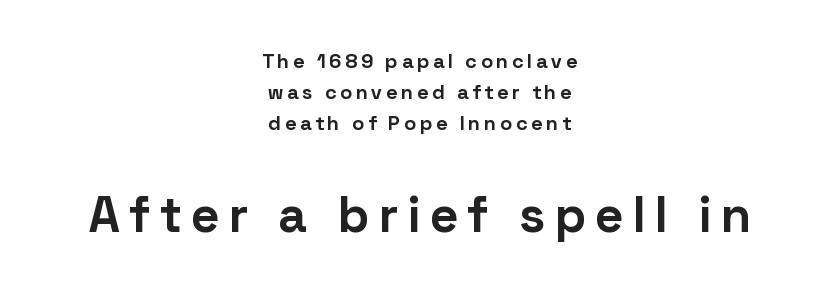
Q: Is the text bold? A: Yes.
Q: Is the text italic (slanted)? A: No, it is upright.
Q: Is the typeface a serif or a sans-serif typeface? A: Sans-serif.
Q: Is the text underlined? A: No.
Q: How is the paragraph aligned? A: Centered.
Q: Is the spacing between letters normal or unusually wide? A: Unusually wide.
Q: Is the spacing between lines tight, normal or loose? A: Normal.
Q: Which block of text is set in a larger size, the first (top) or the second (bottom)? A: The second (bottom) one.
Q: Width (condensed, normal, or wide)? A: Normal.
Q: Stroke contrast? A: Low.
Q: x-height? A: Medium.
Q: Monospaced? A: No.
